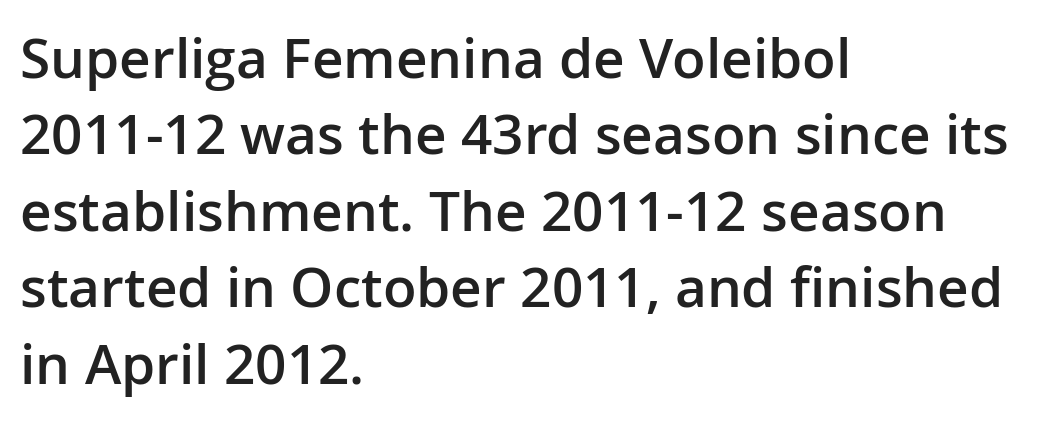
Notice how the passage keeps a crisp vertical edge on the left only. The sample has been set in demibold, a notch under bold. Inter-character spacing is left at the font's built-in metrics. The axis of the letterforms is exactly vertical. Each letter keeps its own natural width here, so spacing adapts to shape. Vertical spacing — default.
